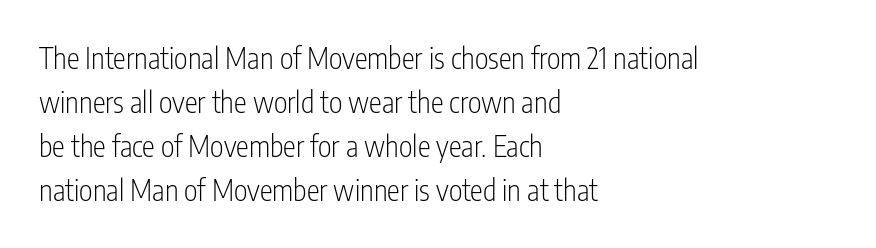
The image shows 29 px light, condensed sans-serif type, upright; set left-aligned, normal line spacing (1.52x), normal letter spacing, not underlined; low stroke contrast and a medium x-height.
